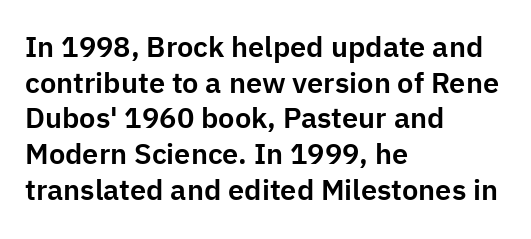
Q: Is the text italic (slanted)? A: No, it is upright.
Q: Is the typeface a serif or a sans-serif typeface? A: Sans-serif.
Q: Is the text underlined? A: No.
Q: How is the paragraph aligned? A: Left-aligned.
Q: Is the spacing between letters normal or unusually wide? A: Normal.
Q: Width (condensed, normal, or wide)? A: Normal.
Q: Stroke contrast? A: Low.
Q: x-height? A: Medium.
Q: Monospaced? A: No.
